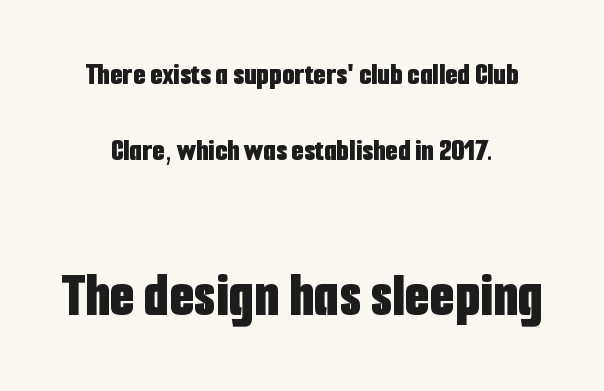
Q: Is the text bold? A: Yes.
Q: Is the text italic (slanted)? A: No, it is upright.
Q: Is the typeface a serif or a sans-serif typeface? A: Sans-serif.
Q: Is the text underlined? A: No.
Q: How is the paragraph aligned? A: Centered.
Q: Is the spacing between letters normal or unusually wide? A: Normal.
Q: Is the spacing between lines tight, normal or loose? A: Loose.
Q: Which block of text is set in a larger size, the first (top) or the second (bottom)? A: The second (bottom) one.
Q: Width (condensed, normal, or wide)? A: Condensed.
Q: Stroke contrast? A: Low.
Q: x-height? A: Medium.
Q: Monospaced? A: No.
